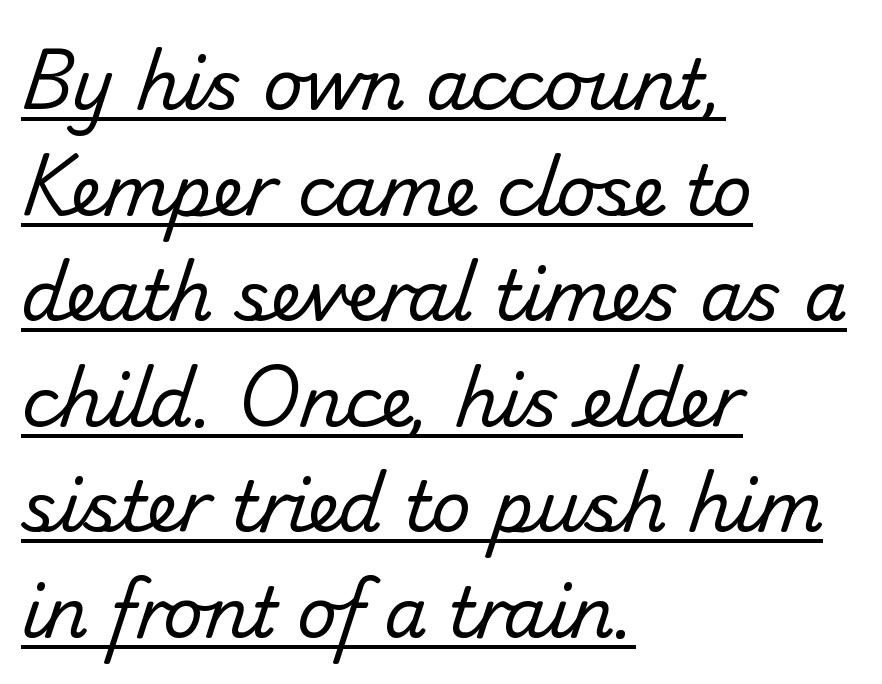
The image shows 69 px regular-weight sans-serif type; set left-aligned, normal line spacing (1.53x), normal letter spacing, underlined; low stroke contrast and a small x-height.
